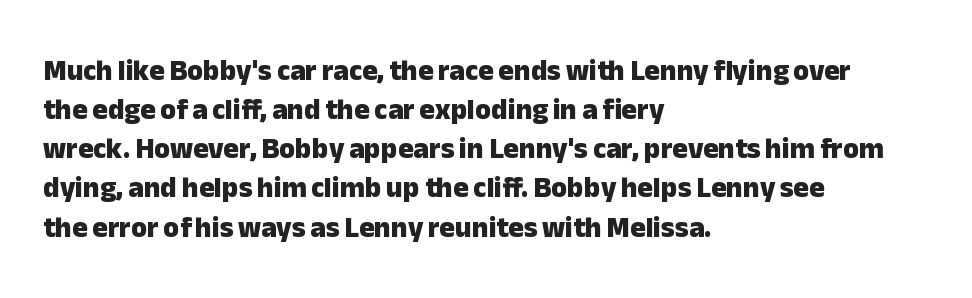
Do the letters lean? They stand straight. Is this a fixed-width face? No — the glyphs have proportional, varying widths. If you measured baseline to baseline, you'd find a middling distance. The horizontal fit of the characters is conventional and even.
